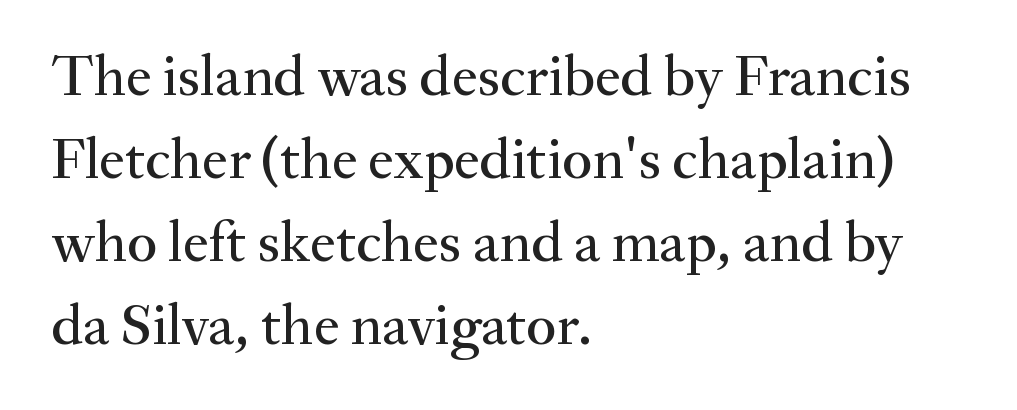
The image shows 58 px serif type, upright; set left-aligned, normal line spacing (1.43x), normal letter spacing, not underlined; medium stroke contrast and a small x-height.
